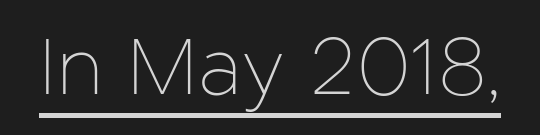
Q: Is the text bold? A: No.
Q: Is the text italic (slanted)? A: No, it is upright.
Q: Is the typeface a serif or a sans-serif typeface? A: Sans-serif.
Q: Is the text underlined? A: Yes.
Q: Is the spacing between letters normal or unusually wide? A: Normal.
Q: Width (condensed, normal, or wide)? A: Normal.
Q: Stroke contrast? A: Low.
Q: x-height? A: Medium.
Q: Monospaced? A: No.
